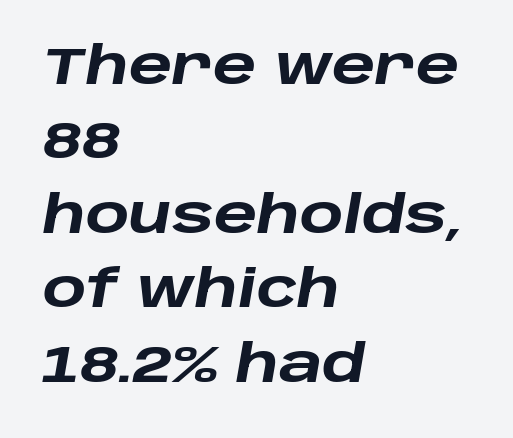
Q: Is the text bold? A: Yes.
Q: Is the text italic (slanted)? A: Yes, it leans right by about 10 degrees.
Q: Is the text underlined? A: No.
Q: How is the paragraph aligned? A: Left-aligned.
Q: Is the spacing between letters normal or unusually wide? A: Normal.
Q: Is the spacing between lines tight, normal or loose? A: Normal.
Q: Width (condensed, normal, or wide)? A: Wide.
Q: Stroke contrast? A: Low.
Q: x-height? A: Large.
Q: Monospaced? A: No.
